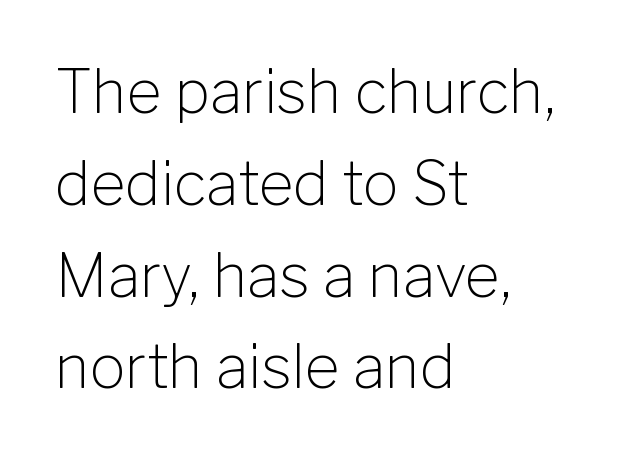
No feet cap the strokes, marking this as sans-serif type. Regarding leading, the lines here are spaced in the standard way. The strip under each line holds only bare page. This sample has the flowing, uneven cadence of proportional lettering.
